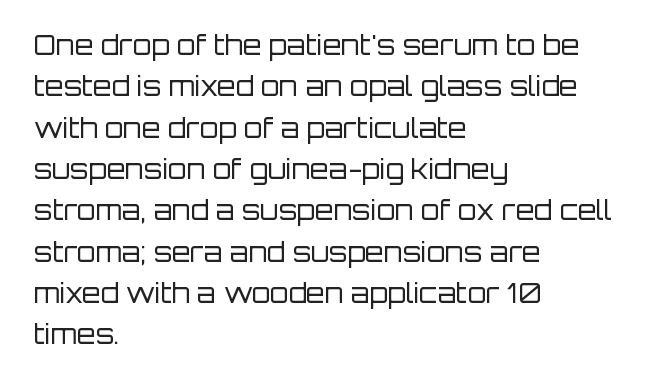
{"italic": "no", "bold": "no", "underline": "no", "align": "left", "line_spacing": "normal", "line_spacing_ratio": 1.53, "letter_spacing": "normal", "letter_spacing_em": 0.0, "glyph_px": 27}
